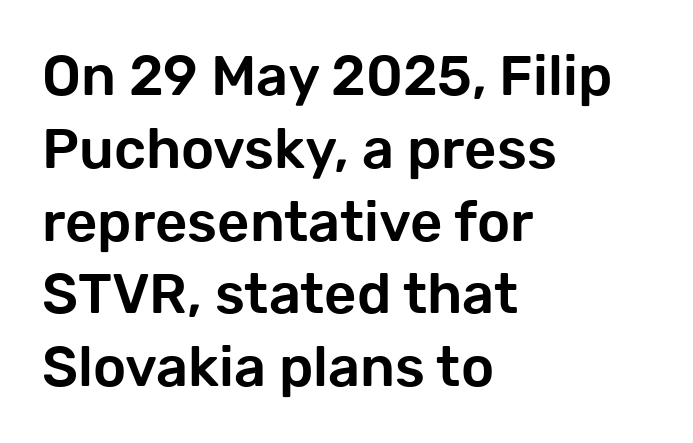
The image shows 56 px sans-serif type, upright; set left-aligned, normal line spacing (1.3x), normal letter spacing, not underlined; low stroke contrast and a medium x-height.
